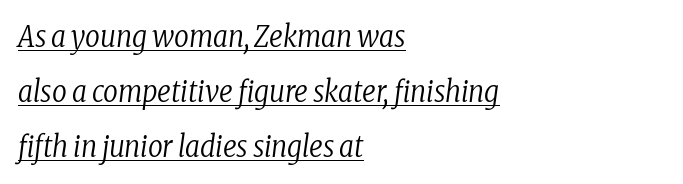
{"serif": "yes", "italic": "yes", "lean": "right", "slant_degrees": 8, "bold": "no", "weight": "regular", "width": "condensed", "stroke_contrast": "low", "x_height": "medium", "monospaced": "no", "underline": "yes", "align": "left", "line_spacing": "loose", "line_spacing_ratio": 1.9, "letter_spacing": "normal", "letter_spacing_em": 0.0, "glyph_px": 29}
